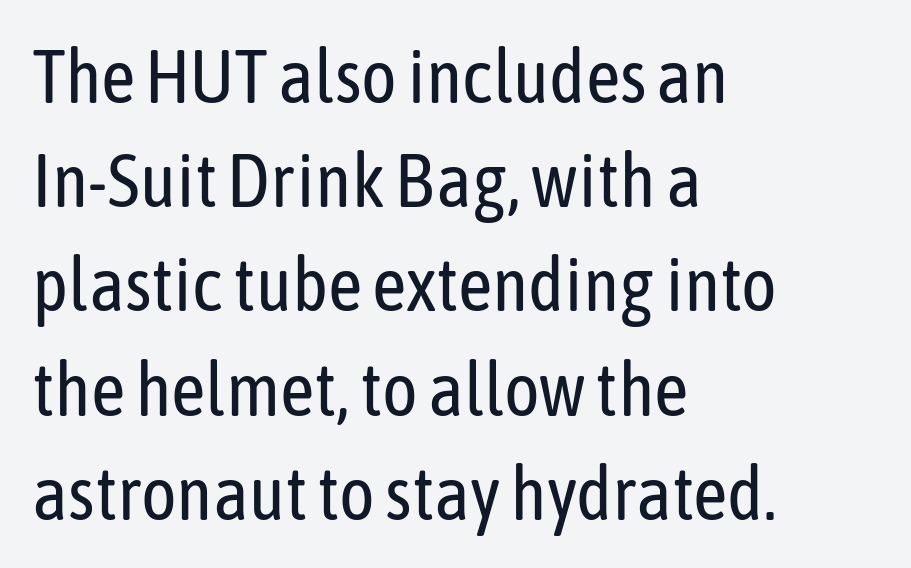
{"serif": "no", "italic": "no", "bold": "no", "weight": "regular", "width": "condensed", "stroke_contrast": "low", "x_height": "medium", "monospaced": "no", "underline": "no", "align": "left", "line_spacing": "normal", "line_spacing_ratio": 1.39, "letter_spacing": "normal", "letter_spacing_em": 0.0, "glyph_px": 75}
